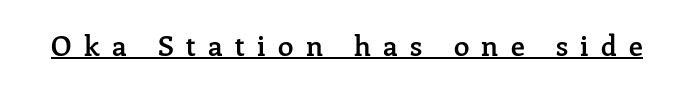
The image shows 28 px semibold serif type, upright; set unusually wide letter spacing (+0.44 em), underlined; low stroke contrast and a medium x-height.
